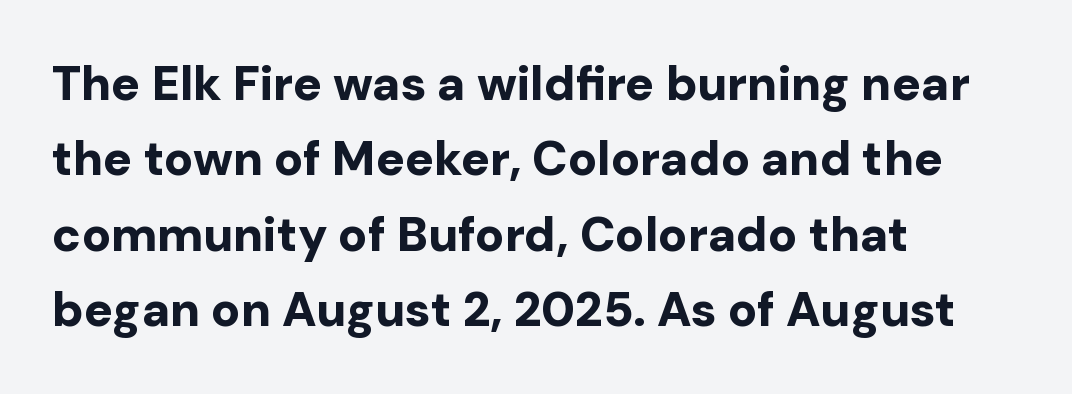
Q: Is the text bold? A: Yes.
Q: Is the text italic (slanted)? A: No, it is upright.
Q: Is the typeface a serif or a sans-serif typeface? A: Sans-serif.
Q: Is the text underlined? A: No.
Q: How is the paragraph aligned? A: Left-aligned.
Q: Is the spacing between letters normal or unusually wide? A: Normal.
Q: Is the spacing between lines tight, normal or loose? A: Normal.
Q: Width (condensed, normal, or wide)? A: Normal.
Q: Stroke contrast? A: Low.
Q: x-height? A: Medium.
Q: Monospaced? A: No.
